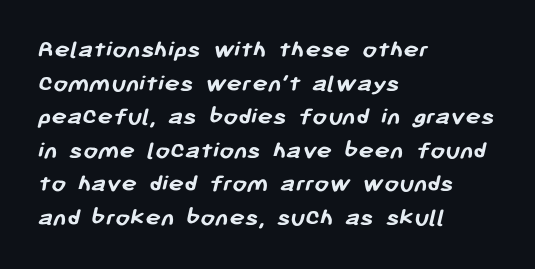
Unmarked baselines from the first word to the last. Line starts are locked; line ends wander. The characters look thick and weighty, a clear bold. Rows of type keep a routine distance in the vertical direction.
